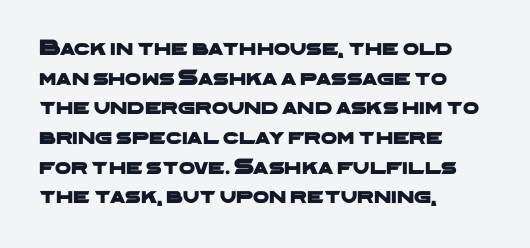
Q: Is the text underlined? A: No.
Q: How is the paragraph aligned? A: Left-aligned.
Q: Is the spacing between letters normal or unusually wide? A: Normal.
Q: Is the spacing between lines tight, normal or loose? A: Normal.
